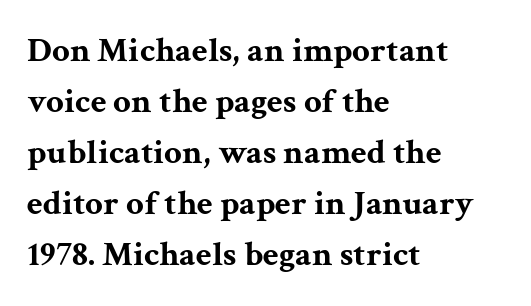
Decoration check: the copy has no underline. In terms of letterspacing, this is plain default setting. The text was rendered using a seriffed face with decorative stroke endings. Each glyph is drawn with heavy, bold strokes. Vertical strokes here are truly vertical. One glance says typical: line gaps are just what's usual.
